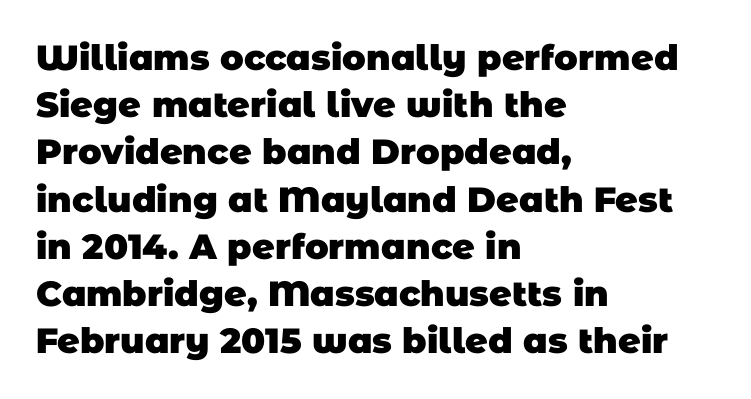
{"serif": "no", "bold": "yes", "weight": "heavy", "width": "normal", "stroke_contrast": "low", "x_height": "large", "monospaced": "no", "underline": "no", "align": "left", "line_spacing": "normal", "line_spacing_ratio": 1.35, "letter_spacing": "normal", "letter_spacing_em": 0.0, "glyph_px": 35}
